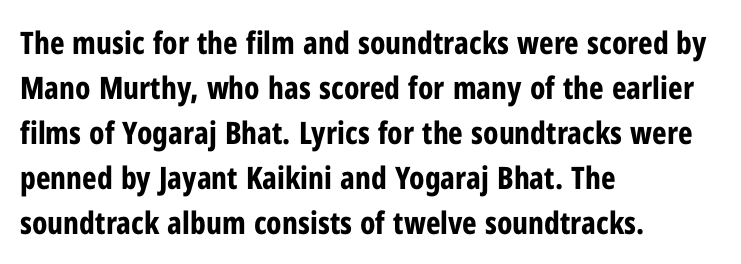
Between one letter and the next there's only the usual sliver of space. Students, observe: this is what conventionally led text looks like. Are there feet on the stems? There aren't — it's a sans. The passage shown is typed in a proportional face where columns would drift. The space directly below the letters is spotless. Compared with a centered layout, this one pins lines to the left instead.
